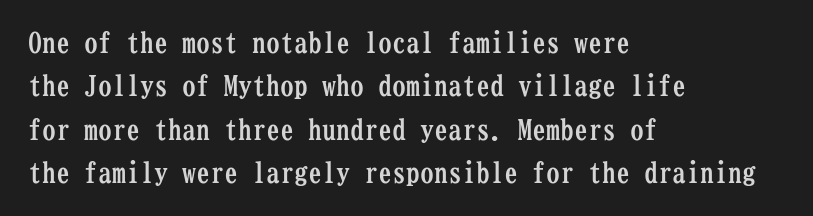
{"serif": "yes", "italic": "no", "bold": "yes", "weight": "semibold", "width": "condensed", "stroke_contrast": "low", "x_height": "medium", "monospaced": "yes", "underline": "no", "align": "left", "line_spacing": "normal", "line_spacing_ratio": 1.55, "letter_spacing": "normal", "letter_spacing_em": 0.0, "glyph_px": 28}
